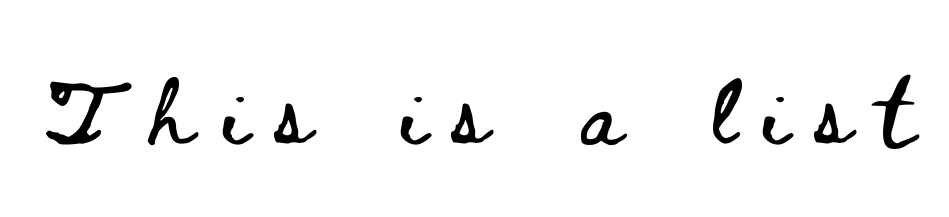
The face used here is proportionally spaced, like ordinary book or web type. Display-style spreading of the glyphs; the letterfit is very open. Nobody drew a line under any word here.
